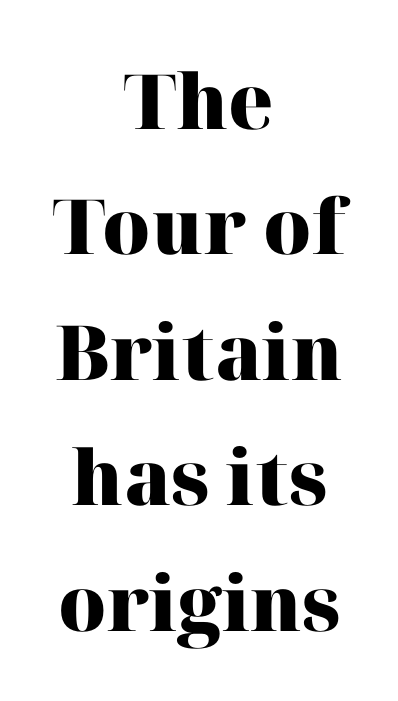
You can tell from the footed stems that serif type was used. Looks like regular typesetting: each glyph gets only the width it needs. The vertical gap from one line to the next is medium. You can tell it's not italic because the verticals are truly vertical.
